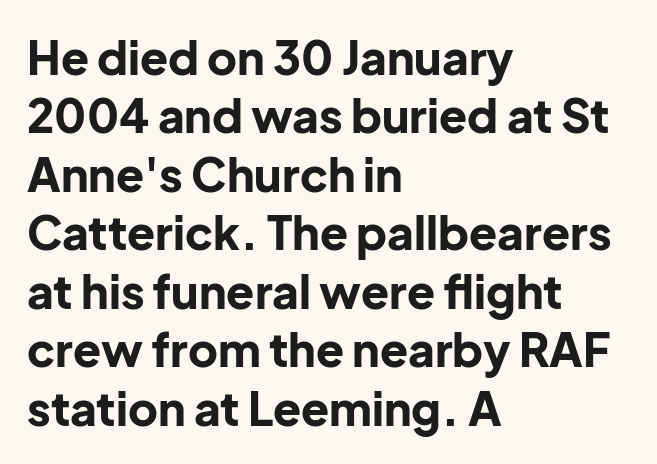
{"serif": "no", "italic": "no", "bold": "yes", "weight": "bold", "width": "normal", "stroke_contrast": "low", "x_height": "medium", "monospaced": "no", "underline": "no", "align": "left", "line_spacing": "normal", "line_spacing_ratio": 1.27, "letter_spacing": "normal", "letter_spacing_em": 0.0, "glyph_px": 46}
